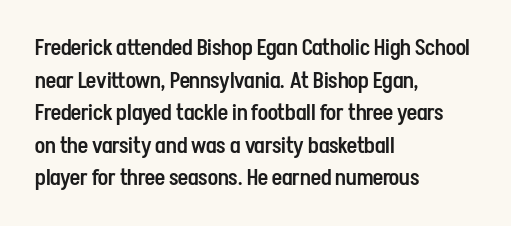
Short and long lines alike share a common starting point at left. Quick note: not italic, upright. In terms of leading, this rendering sits right in the middle. The gap between lines stays unmarked.
